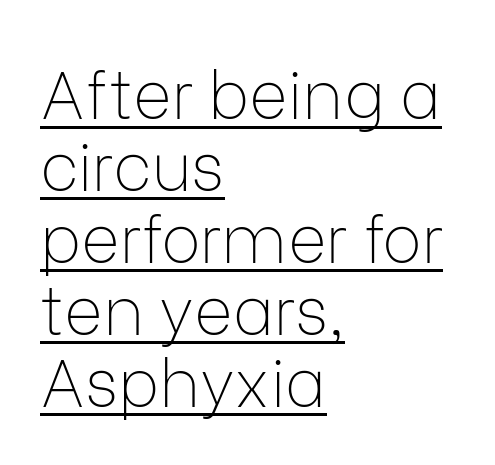
{"serif": "no", "italic": "no", "bold": "no", "weight": "thin", "width": "normal", "stroke_contrast": "low", "x_height": "medium", "monospaced": "no", "underline": "yes", "align": "left", "line_spacing": "tight", "line_spacing_ratio": 1.09, "letter_spacing": "normal", "letter_spacing_em": 0.0, "glyph_px": 66}
